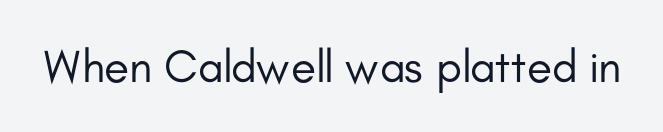
The image shows 46 px regular-weight sans-serif type, upright; set normal letter spacing, not underlined; low stroke contrast and a small x-height.
